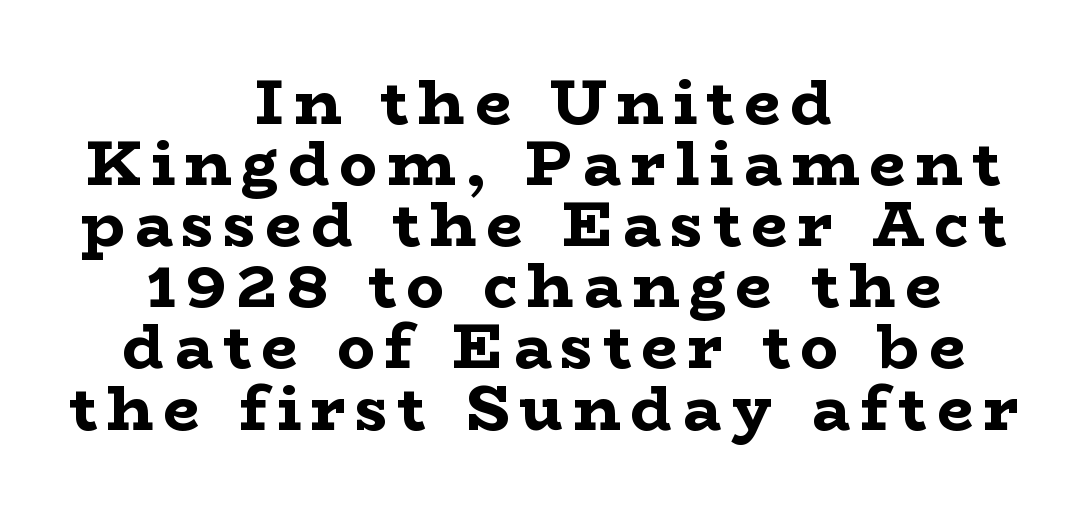
{"serif": "yes", "italic": "no", "bold": "yes", "weight": "bold", "width": "wide", "stroke_contrast": "low", "x_height": "medium", "monospaced": "no", "underline": "no", "align": "center", "line_spacing": "tight", "line_spacing_ratio": 0.97, "glyph_px": 63}
